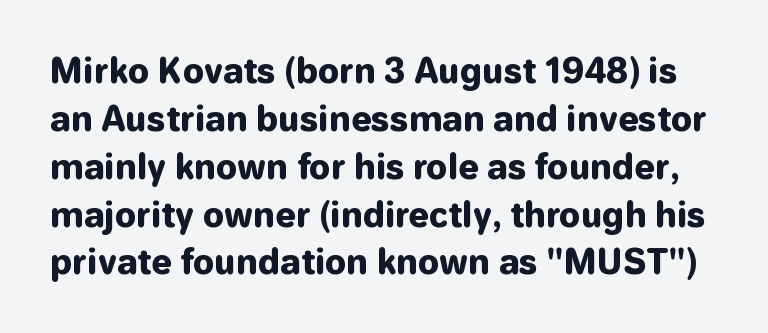
Q: Is the text bold? A: Yes.
Q: Is the text italic (slanted)? A: No, it is upright.
Q: Is the typeface a serif or a sans-serif typeface? A: Sans-serif.
Q: Is the text underlined? A: No.
Q: Is the spacing between letters normal or unusually wide? A: Normal.
Q: Is the spacing between lines tight, normal or loose? A: Normal.
Q: Width (condensed, normal, or wide)? A: Normal.
Q: Stroke contrast? A: Low.
Q: x-height? A: Medium.
Q: Monospaced? A: No.
